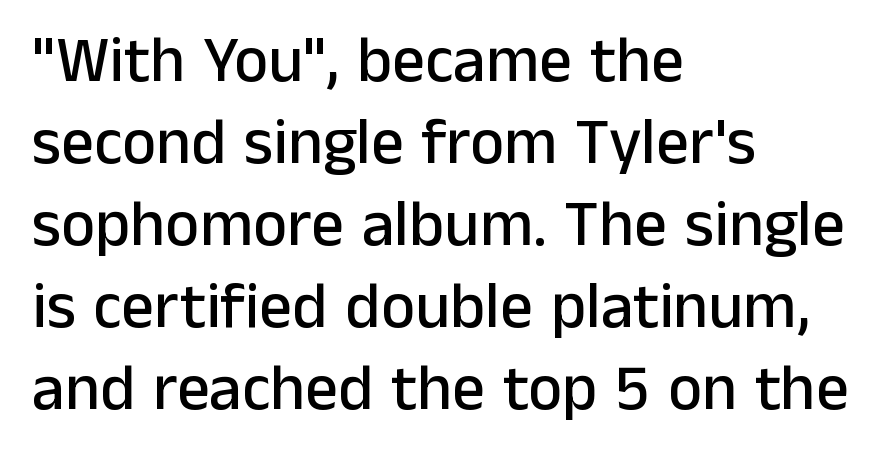
{"serif": "no", "italic": "no", "width": "normal", "stroke_contrast": "low", "x_height": "medium", "monospaced": "no", "underline": "no", "align": "left", "line_spacing": "normal", "line_spacing_ratio": 1.26, "letter_spacing": "normal", "letter_spacing_em": 0.0, "glyph_px": 65}
